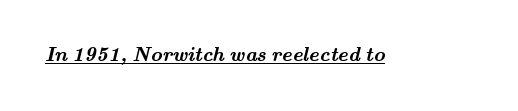
Q: Is the text bold? A: Yes.
Q: Is the text underlined? A: Yes.
Q: Is the spacing between letters normal or unusually wide? A: Normal.
